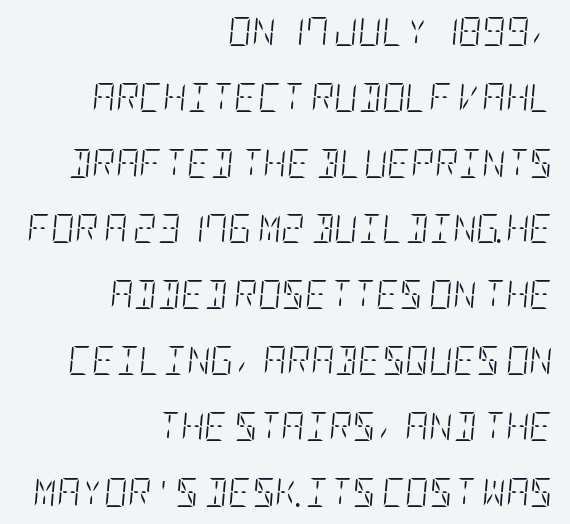
The image shows 29 px light, condensed type, italic (leaning right); set right-aligned, loose line spacing (2.27x), normal letter spacing, not underlined; low stroke contrast and a large x-height.
